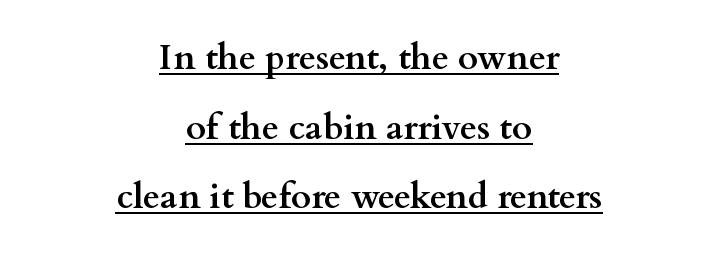
Q: Is the text bold? A: Yes.
Q: Is the text italic (slanted)? A: No, it is upright.
Q: Is the typeface a serif or a sans-serif typeface? A: Serif.
Q: Is the text underlined? A: Yes.
Q: How is the paragraph aligned? A: Centered.
Q: Is the spacing between letters normal or unusually wide? A: Normal.
Q: Is the spacing between lines tight, normal or loose? A: Loose.
Q: Width (condensed, normal, or wide)? A: Wide.
Q: Stroke contrast? A: Medium.
Q: x-height? A: Small.
Q: Monospaced? A: No.
